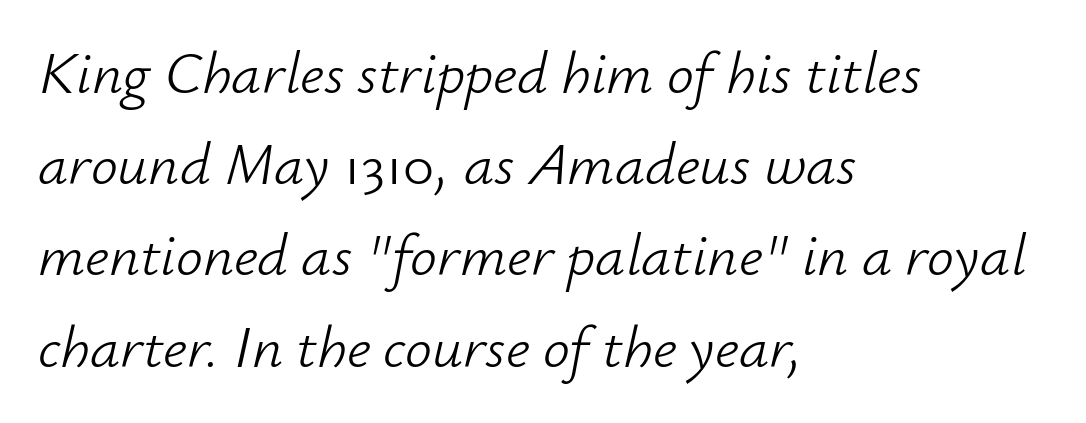
The face used here has a pronounced slope to its letters. A clean baseline with only descenders dipping below it. Proportional: the letters do not fall into vertical columns. Quick note: interline space is typical. Visually the block forms a straight wall on the left and a jagged coastline on the right.
